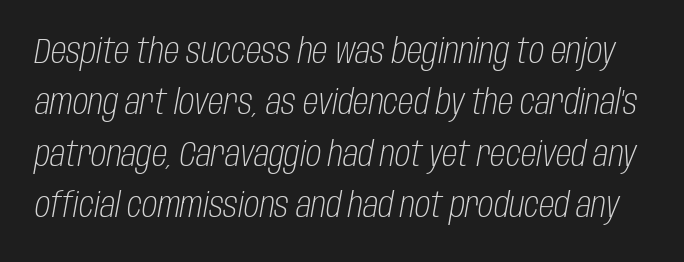
{"italic": "yes", "lean": "right", "slant_degrees": 10, "bold": "no", "weight": "light", "width": "condensed", "stroke_contrast": "low", "x_height": "large", "monospaced": "no", "underline": "no", "line_spacing": "normal", "line_spacing_ratio": 1.47, "letter_spacing": "normal", "letter_spacing_em": 0.0, "glyph_px": 35}
